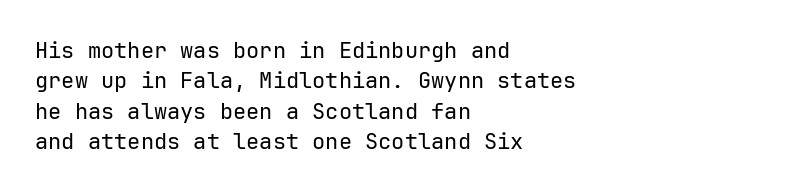
A quiet, ordinary-to-light weight characterises the typeface. The text block is weighted toward the left margin, trailing off unevenly rightward. This rendering leaves character spacing at its baseline value. Characters remain perfectly vertical along every line. The strip under each line holds only bare page.
